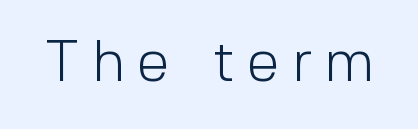
If you drew a line through each stem, it would be perfectly vertical. This is sans-serif lettering, the kind often seen on screens and signage. These lines are rendered in a variable-pitch font. Stem width sits at or under what a default text font uses. No word sits above an underline.
